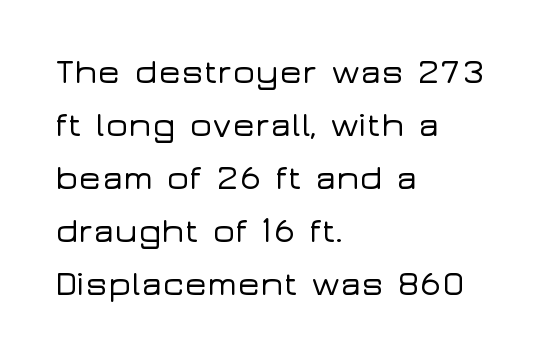
The image shows 34 px wide sans-serif type, upright; set left-aligned, normal line spacing (1.56x), normal letter spacing, not underlined; low stroke contrast and a medium x-height.
